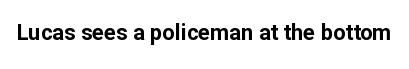
{"italic": "no", "bold": "yes", "underline": "no", "letter_spacing": "normal", "letter_spacing_em": 0.0, "glyph_px": 22}
